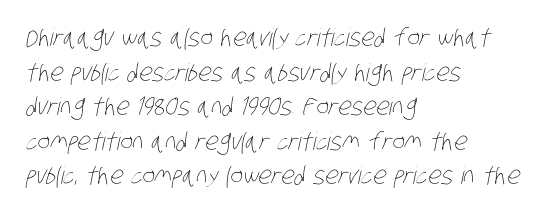
Q: Is the text bold? A: No.
Q: Is the text underlined? A: No.
Q: How is the paragraph aligned? A: Left-aligned.
Q: Is the spacing between letters normal or unusually wide? A: Normal.
Q: Is the spacing between lines tight, normal or loose? A: Normal.
